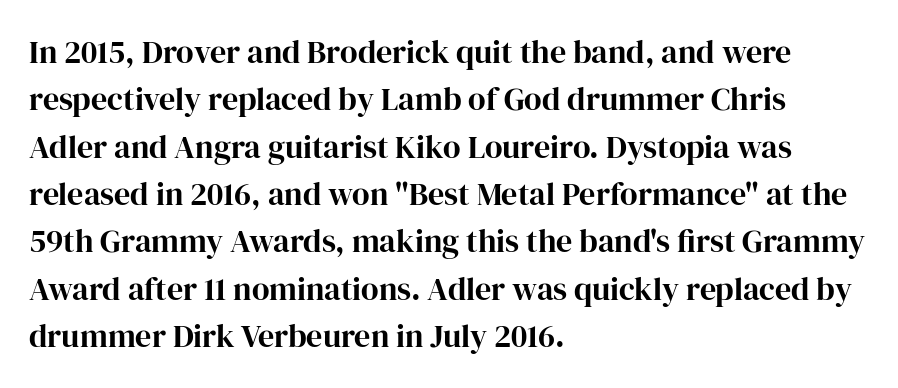
The gaps between neighbouring characters are ordinary and unremarkable. These lines sit exactly where default settings would place them. The face used here has the dense, thick strokes of a bold. Is there any slant? The stems are plumb.
